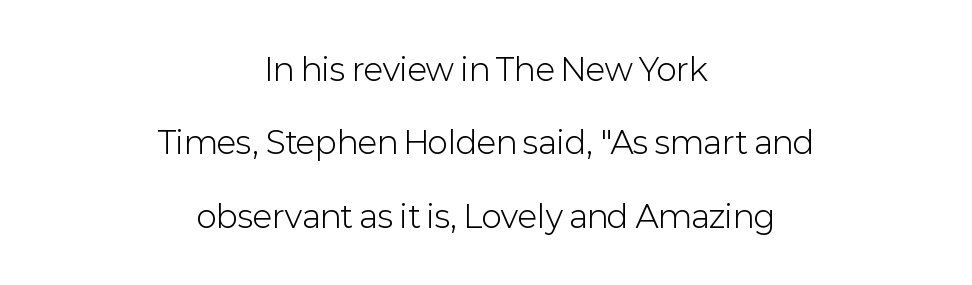
Font category for this specimen: sans-serif. Underline: absent. The rendering uses natural spacing where letterforms have individual widths. The tracking reads as untouched default to a designer's eye. If you drew a line through each stem, it would be perfectly vertical.
